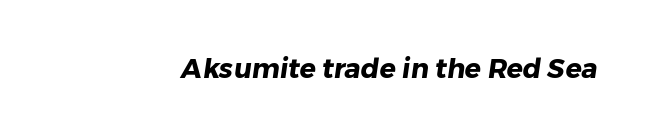
Thick stems and heavy bowls — unmistakably bold. The specimen omits any rule beneath the text block's lines. How are the letters spaced? Ordinarily, with no added tracking.
